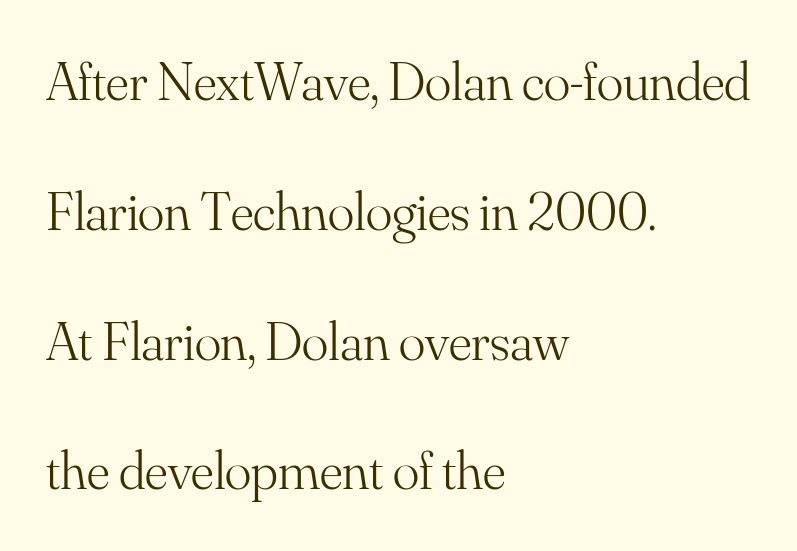
The image shows 55 px light serif type, upright; set left-aligned, loose line spacing (2.36x), normal letter spacing, not underlined; medium stroke contrast and a small x-height.
